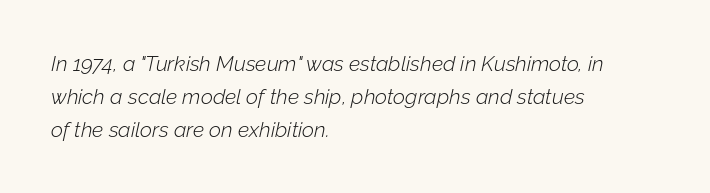
{"italic": "yes", "lean": "right", "slant_degrees": 12, "bold": "no", "underline": "no", "align": "left", "line_spacing": "normal", "line_spacing_ratio": 1.56, "letter_spacing": "normal", "letter_spacing_em": 0.0, "glyph_px": 21}
